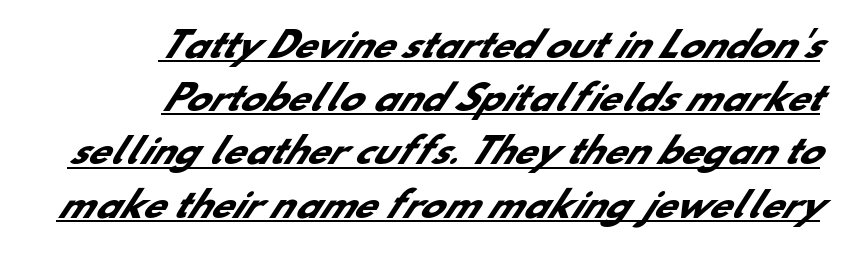
The image shows 35 px heavy sans-serif type; set right-aligned, normal line spacing (1.52x), normal letter spacing, underlined; low stroke contrast and a small x-height.
